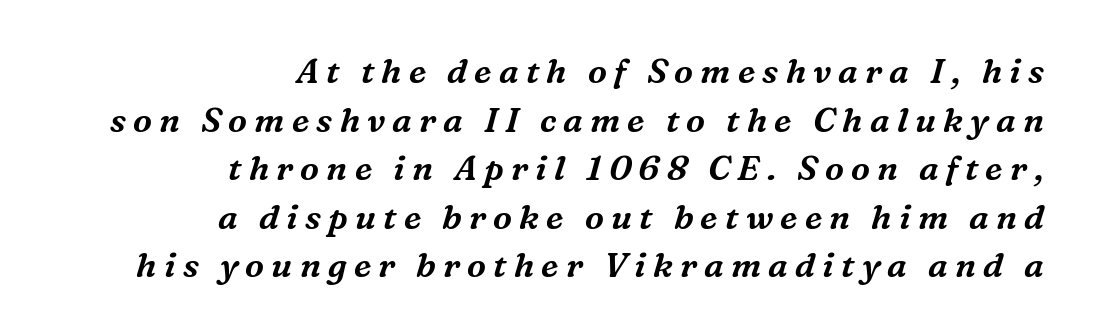
{"serif": "yes", "italic": "yes", "lean": "right", "slant_degrees": 16, "width": "normal", "stroke_contrast": "medium", "x_height": "medium", "monospaced": "no", "underline": "no", "align": "right", "line_spacing": "normal", "line_spacing_ratio": 1.43, "letter_spacing": "wide", "letter_spacing_em": 0.21, "glyph_px": 34}
